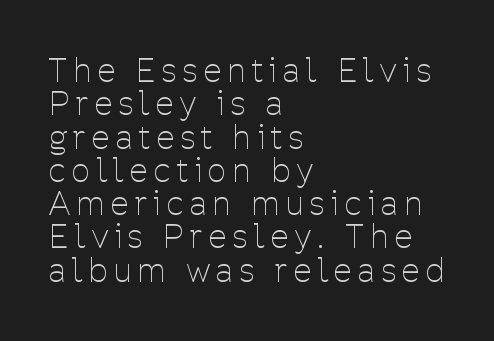
The image shows 32 px thin, condensed sans-serif type, upright; set left-aligned, tight line spacing (1.04x), unusually wide letter spacing (+0.21 em), not underlined; low stroke contrast and a medium x-height.
